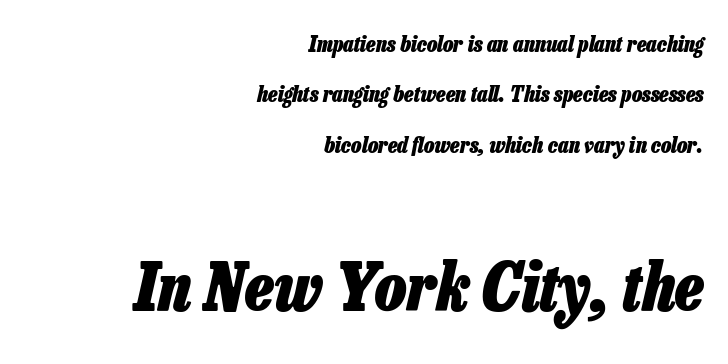
Q: Is the text bold? A: Yes.
Q: Is the text italic (slanted)? A: Yes, it leans right by about 13 degrees.
Q: Is the text underlined? A: No.
Q: How is the paragraph aligned? A: Right-aligned.
Q: Is the spacing between letters normal or unusually wide? A: Normal.
Q: Is the spacing between lines tight, normal or loose? A: Loose.
Q: Which block of text is set in a larger size, the first (top) or the second (bottom)? A: The second (bottom) one.
Q: Width (condensed, normal, or wide)? A: Condensed.
Q: Stroke contrast? A: Low.
Q: x-height? A: Medium.
Q: Monospaced? A: No.
